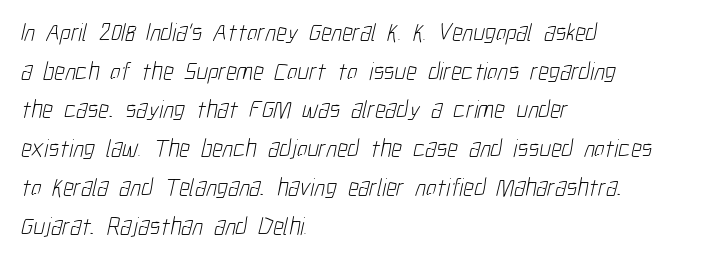
Q: Is the text bold? A: No.
Q: Is the text underlined? A: No.
Q: How is the paragraph aligned? A: Left-aligned.
Q: Is the spacing between letters normal or unusually wide? A: Normal.
Q: Is the spacing between lines tight, normal or loose? A: Normal.
